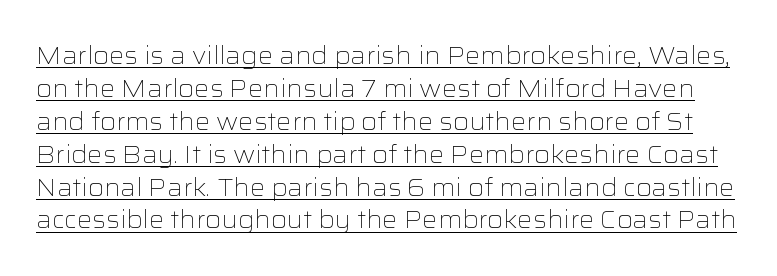
Q: Is the text bold? A: No.
Q: Is the text italic (slanted)? A: No, it is upright.
Q: Is the text underlined? A: Yes.
Q: Is the spacing between letters normal or unusually wide? A: Normal.
Q: Is the spacing between lines tight, normal or loose? A: Normal.
